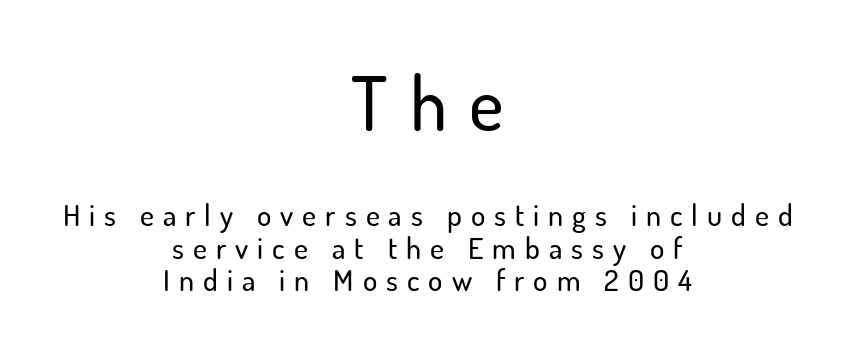
Q: Is the text italic (slanted)? A: No, it is upright.
Q: Is the typeface a serif or a sans-serif typeface? A: Sans-serif.
Q: Is the text underlined? A: No.
Q: How is the paragraph aligned? A: Centered.
Q: Is the spacing between letters normal or unusually wide? A: Unusually wide.
Q: Is the spacing between lines tight, normal or loose? A: Tight.
Q: Which block of text is set in a larger size, the first (top) or the second (bottom)? A: The first (top) one.
Q: Width (condensed, normal, or wide)? A: Normal.
Q: Stroke contrast? A: Low.
Q: x-height? A: Small.
Q: Monospaced? A: No.
